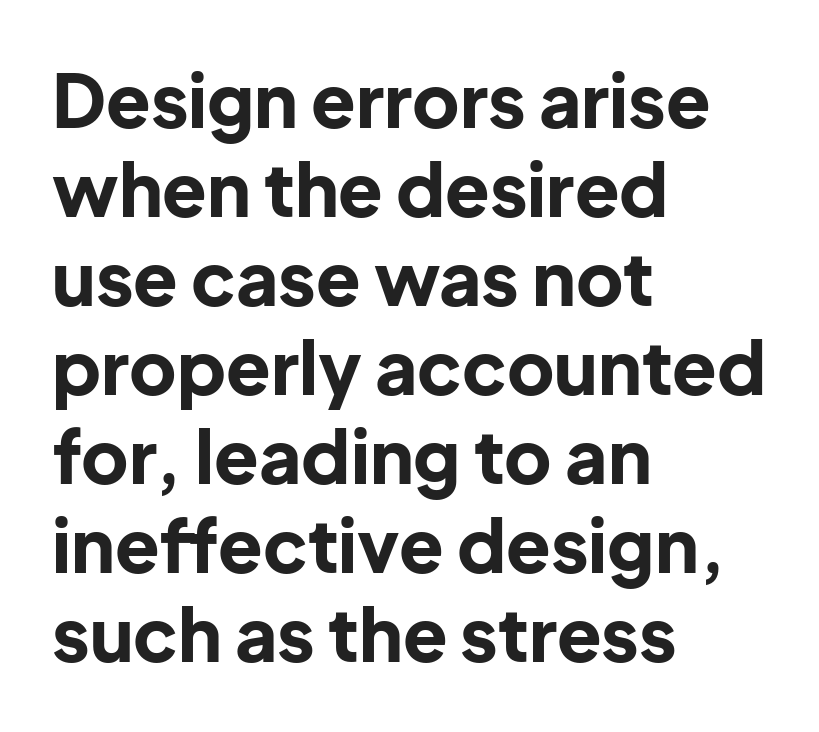
The image shows 73 px bold sans-serif type, upright; set left-aligned, line spacing 1.22x, normal letter spacing, not underlined; low stroke contrast and a medium x-height.
